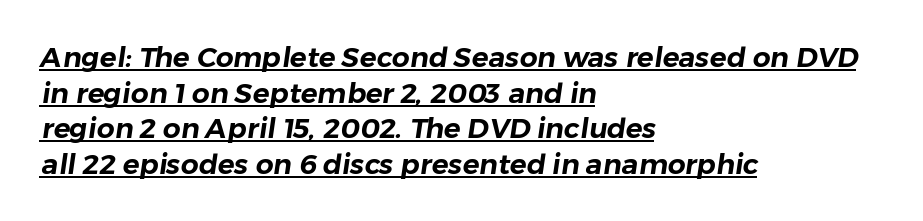
The image shows 28 px sans-serif type; set left-aligned, normal line spacing (1.27x), normal letter spacing, underlined; low stroke contrast and a medium x-height.
